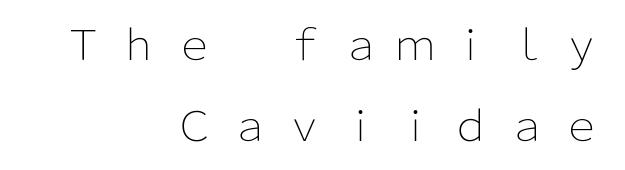
{"serif": "no", "italic": "no", "bold": "no", "weight": "light", "width": "normal", "stroke_contrast": "low", "x_height": "medium", "monospaced": "no", "underline": "no", "align": "right", "line_spacing": "loose", "line_spacing_ratio": 1.98, "letter_spacing": "wide", "letter_spacing_em": 0.35, "glyph_px": 41}
